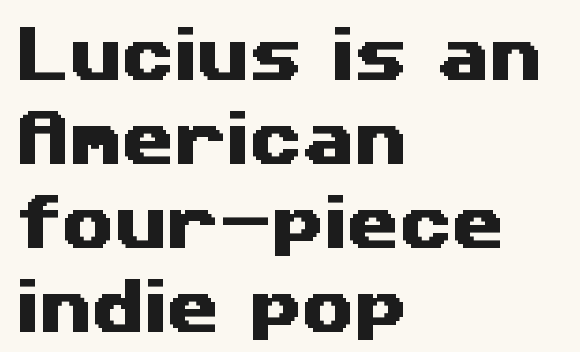
Q: Is the typeface a serif or a sans-serif typeface? A: Sans-serif.
Q: Is the text underlined? A: No.
Q: How is the paragraph aligned? A: Left-aligned.
Q: Is the spacing between letters normal or unusually wide? A: Normal.
Q: Is the spacing between lines tight, normal or loose? A: Normal.
Q: Width (condensed, normal, or wide)? A: Wide.
Q: Stroke contrast? A: Medium.
Q: x-height? A: Medium.
Q: Monospaced? A: No.
